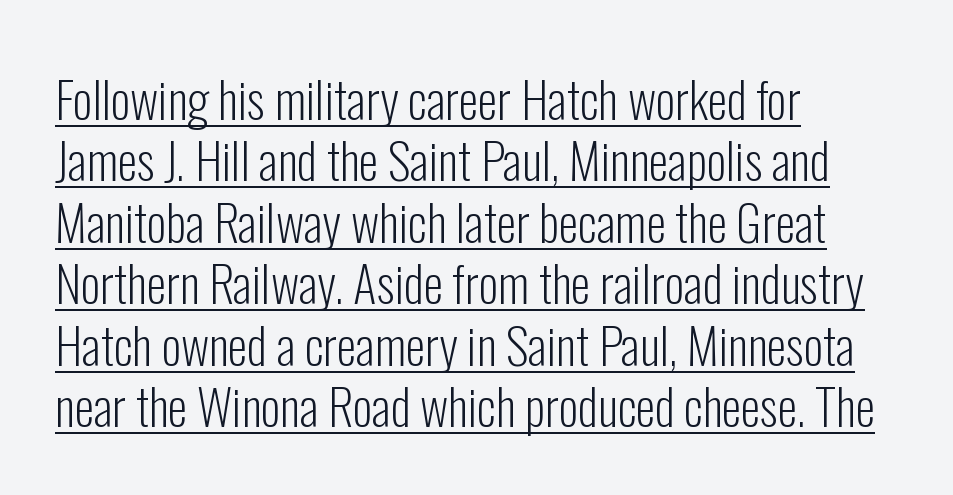
Spacing verdict: proportional, widths tailored to each character. Between one letter and the next there's only the usual sliver of space. The setting favours the left margin, as ordinary paragraphs usually do. Does a line run under the words? Yes, clearly. Weight: regular or lighter.
